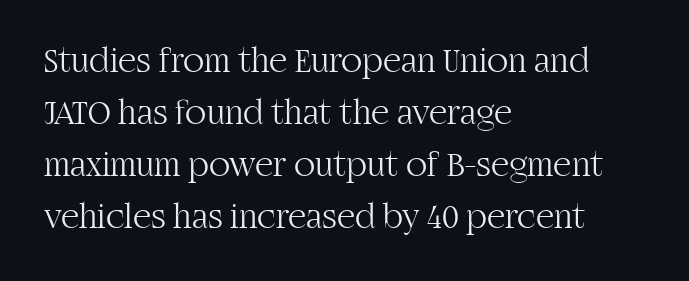
{"serif": "yes", "italic": "no", "bold": "no", "weight": "light", "width": "normal", "stroke_contrast": "high", "x_height": "large", "monospaced": "no", "underline": "no", "align": "left", "line_spacing": "normal", "line_spacing_ratio": 1.49, "letter_spacing": "normal", "letter_spacing_em": 0.0, "glyph_px": 35}
